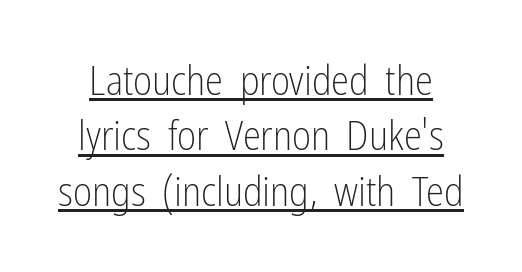
{"serif": "no", "italic": "no", "bold": "no", "weight": "light", "width": "condensed", "stroke_contrast": "low", "x_height": "medium", "monospaced": "no", "underline": "yes", "line_spacing": "normal", "line_spacing_ratio": 1.35, "letter_spacing": "normal", "letter_spacing_em": 0.0, "glyph_px": 41}
